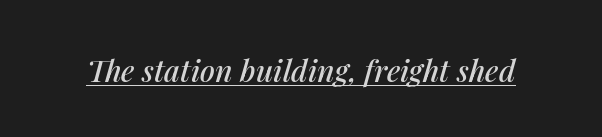
{"italic": "yes", "lean": "right", "slant_degrees": 14, "width": "normal", "stroke_contrast": "medium", "x_height": "medium", "monospaced": "no", "underline": "yes", "letter_spacing": "normal", "letter_spacing_em": 0.0, "glyph_px": 30}
